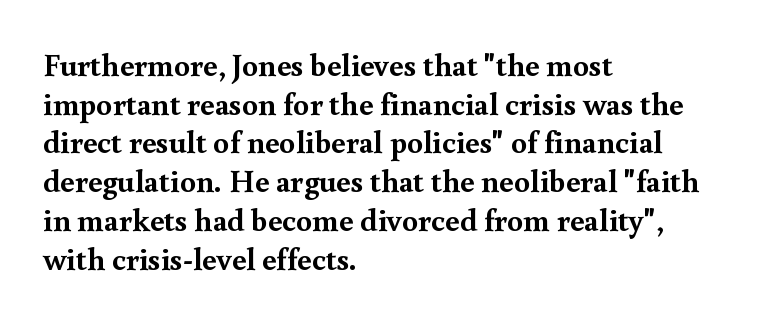
{"serif": "yes", "italic": "no", "bold": "yes", "weight": "semibold", "width": "normal", "x_height": "small", "monospaced": "no", "underline": "no", "align": "left", "line_spacing_ratio": 1.21, "letter_spacing": "normal", "letter_spacing_em": 0.0, "glyph_px": 32}
